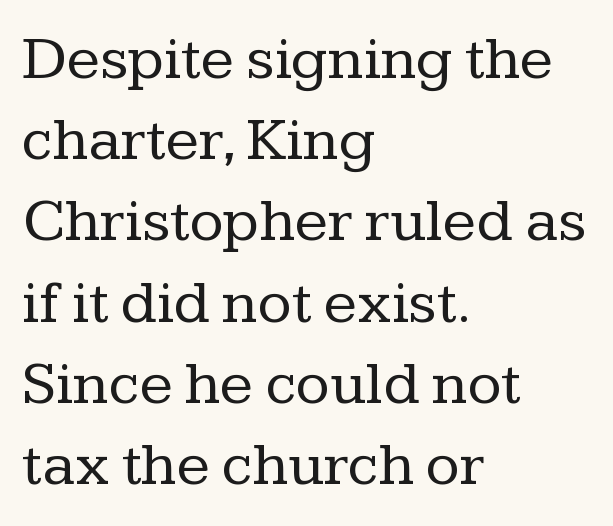
The image shows 62 px regular-weight serif type, upright; set left-aligned, normal line spacing (1.31x), normal letter spacing, not underlined; low stroke contrast and a medium x-height.
